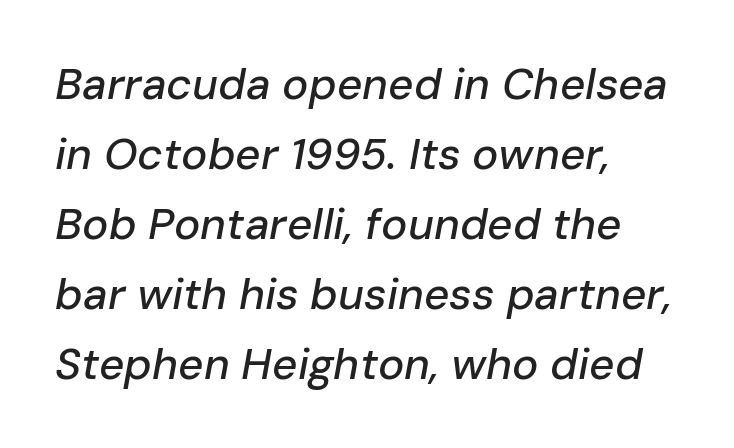
Q: Is the text italic (slanted)? A: Yes, it leans right by about 10 degrees.
Q: Is the text underlined? A: No.
Q: How is the paragraph aligned? A: Left-aligned.
Q: Is the spacing between letters normal or unusually wide? A: Normal.
Q: Is the spacing between lines tight, normal or loose? A: Normal.
Q: Width (condensed, normal, or wide)? A: Normal.
Q: Stroke contrast? A: Low.
Q: x-height? A: Medium.
Q: Monospaced? A: No.
